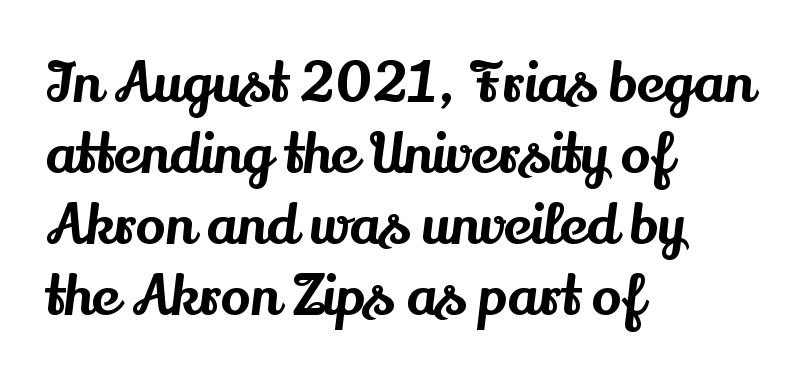
Q: Is the text italic (slanted)? A: Yes.
Q: Is the typeface a serif or a sans-serif typeface? A: Serif.
Q: Is the text underlined? A: No.
Q: How is the paragraph aligned? A: Left-aligned.
Q: Is the spacing between letters normal or unusually wide? A: Normal.
Q: Is the spacing between lines tight, normal or loose? A: Normal.
Q: Width (condensed, normal, or wide)? A: Normal.
Q: Stroke contrast? A: Medium.
Q: x-height? A: Small.
Q: Monospaced? A: No.
